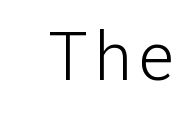
The font family rendered here belongs to the sans-serif group. Descenders hang freely into open space. Looks like regular typesetting: each glyph gets only the width it needs. The specimen reads as upright at a glance. The font sits on the lighter half of the weight spectrum, regular included.
